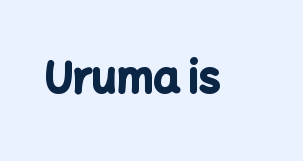
{"serif": "no", "italic": "no", "bold": "yes", "weight": "bold", "width": "normal", "stroke_contrast": "low", "x_height": "medium", "monospaced": "no", "underline": "no", "letter_spacing": "normal", "letter_spacing_em": 0.0, "glyph_px": 42}
